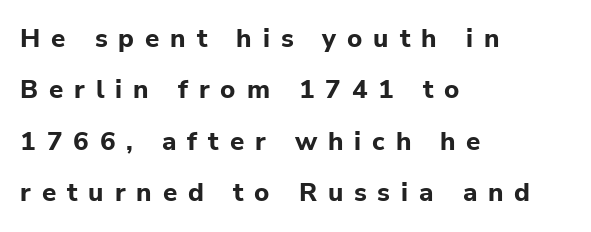
How are the letters spaced? Widely, with obvious added tracking. The paragraph has a hard left edge and a soft right edge. The passage shown is not underscored anywhere. Characters remain perfectly vertical along every line. You'd pick this weight for a headline — it's a proper bold.
